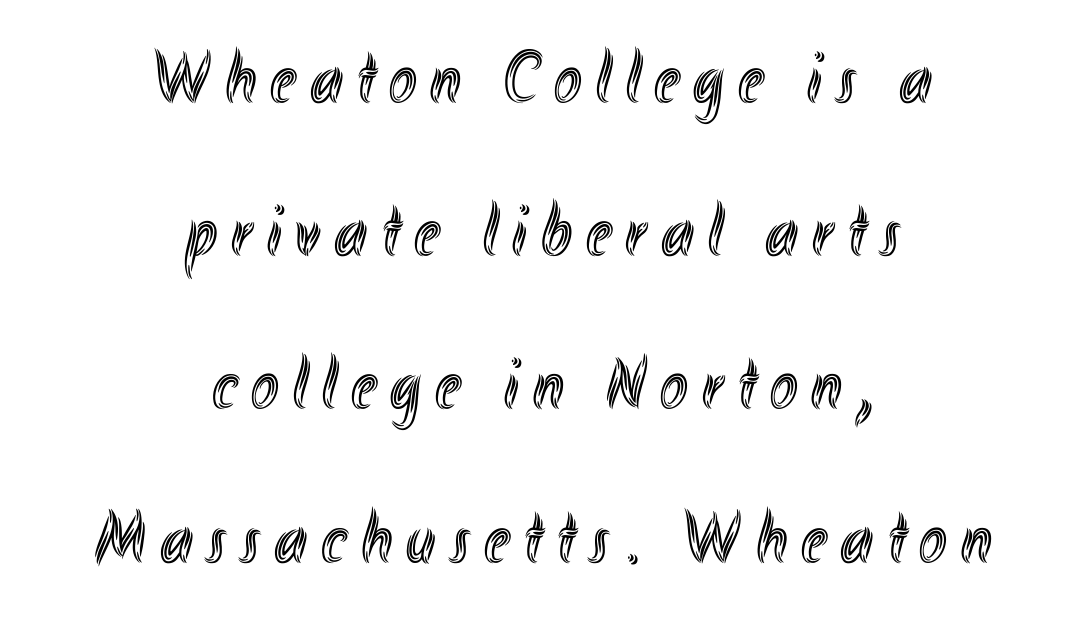
Q: Is the text italic (slanted)? A: Yes.
Q: Is the text underlined? A: No.
Q: How is the paragraph aligned? A: Centered.
Q: Is the spacing between lines tight, normal or loose? A: Loose.
Q: Width (condensed, normal, or wide)? A: Condensed.
Q: x-height? A: Small.
Q: Monospaced? A: No.
